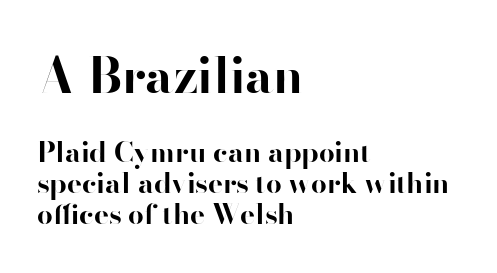
Emphasis by weight is at full strength: bold. The letters sit at their default tracking, neither squeezed nor spread. Does the lettering tilt? It doesn't — this is upright. The setting favours the left margin, as ordinary paragraphs usually do.
